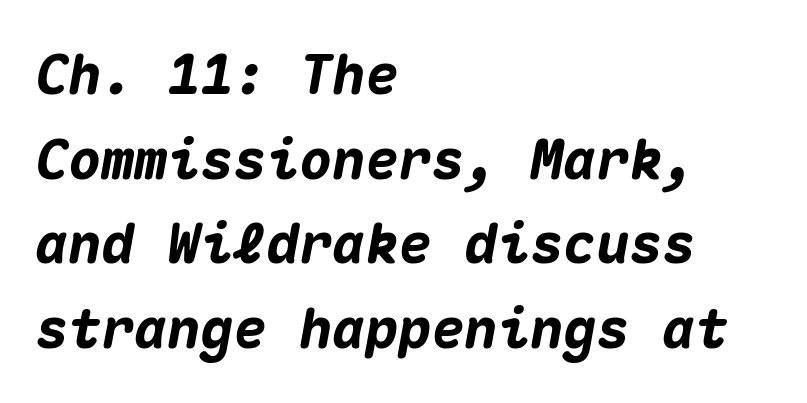
{"italic": "yes", "lean": "right", "slant_degrees": 10, "bold": "yes", "weight": "heavy", "width": "normal", "stroke_contrast": "medium", "x_height": "medium", "monospaced": "yes", "underline": "no", "align": "left", "line_spacing": "normal", "line_spacing_ratio": 1.54, "letter_spacing": "normal", "letter_spacing_em": 0.0, "glyph_px": 55}
